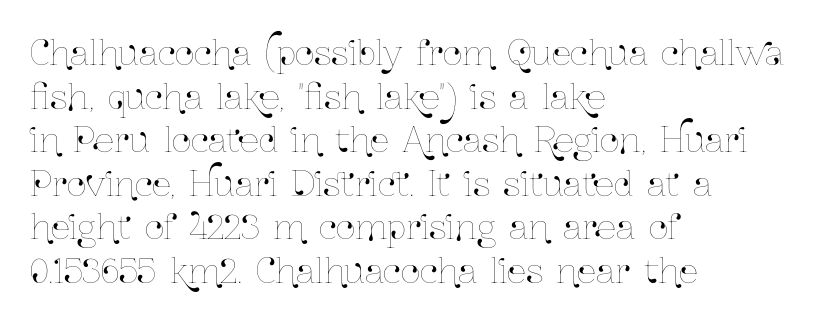
{"italic": "no", "width": "condensed", "stroke_contrast": "low", "x_height": "medium", "monospaced": "no", "underline": "no", "align": "left", "line_spacing": "normal", "line_spacing_ratio": 1.28, "letter_spacing": "normal", "letter_spacing_em": 0.0, "glyph_px": 34}
